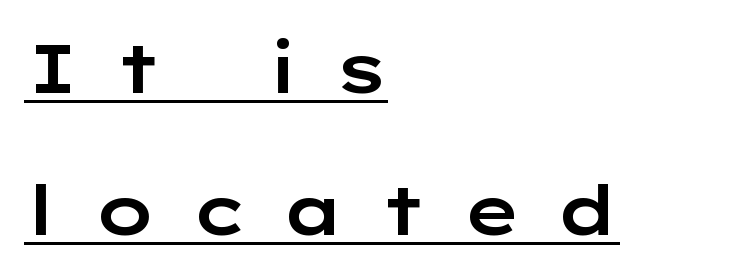
Q: Is the text italic (slanted)? A: No, it is upright.
Q: Is the typeface a serif or a sans-serif typeface? A: Sans-serif.
Q: Is the text underlined? A: Yes.
Q: How is the paragraph aligned? A: Left-aligned.
Q: Is the spacing between letters normal or unusually wide? A: Unusually wide.
Q: Is the spacing between lines tight, normal or loose? A: Loose.
Q: Width (condensed, normal, or wide)? A: Wide.
Q: Stroke contrast? A: Low.
Q: x-height? A: Medium.
Q: Monospaced? A: No.
